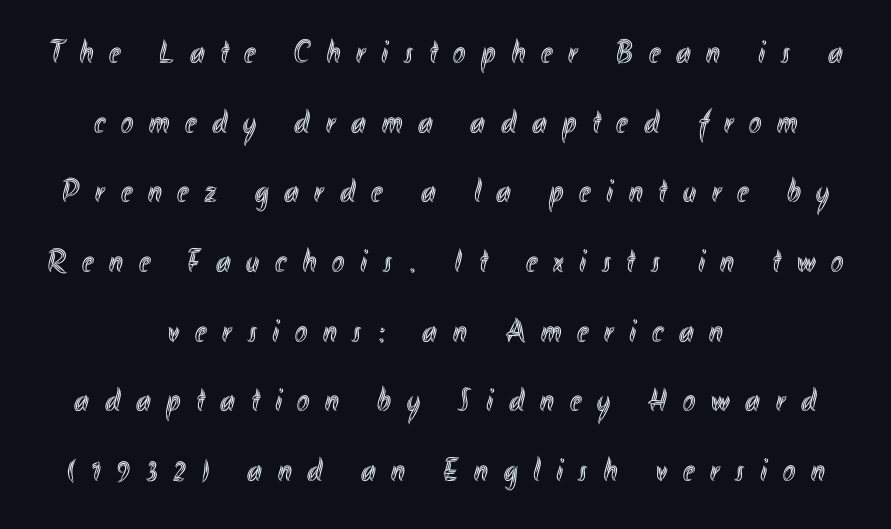
{"width": "condensed", "x_height": "small", "monospaced": "no", "underline": "no", "align": "center", "line_spacing": "loose", "line_spacing_ratio": 2.11, "letter_spacing": "wide", "letter_spacing_em": 0.48, "glyph_px": 33}
